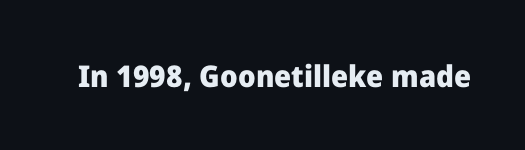
{"serif": "no", "italic": "no", "bold": "yes", "weight": "heavy", "width": "normal", "stroke_contrast": "low", "x_height": "medium", "monospaced": "no", "underline": "no", "letter_spacing": "normal", "letter_spacing_em": 0.0, "glyph_px": 30}
